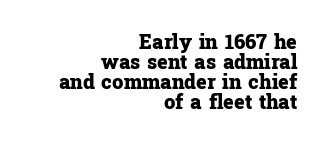
{"italic": "no", "bold": "yes", "underline": "no", "align": "right", "line_spacing": "tight", "line_spacing_ratio": 1.0, "letter_spacing": "normal", "letter_spacing_em": 0.0, "glyph_px": 20}
